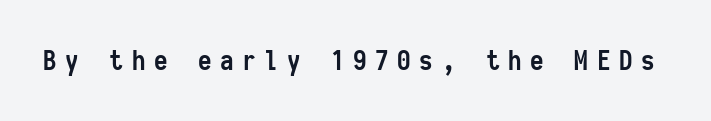
Typographic density is high because the face is bold. Type without underlining. Here the glyphs are tracked loosely, breaking word shapes into spaced letters. The typography opts for an upright posture over an oblique one.
